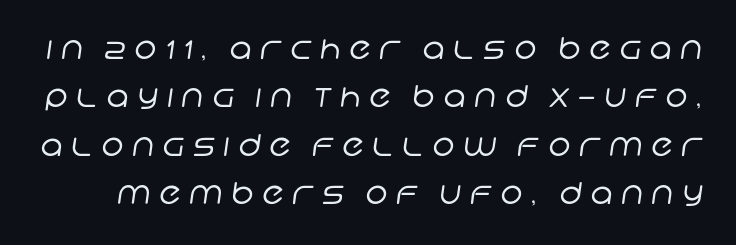
Q: Is the text bold? A: No.
Q: Is the typeface a serif or a sans-serif typeface? A: Sans-serif.
Q: Is the text underlined? A: No.
Q: Is the spacing between letters normal or unusually wide? A: Unusually wide.
Q: Is the spacing between lines tight, normal or loose? A: Normal.
Q: Width (condensed, normal, or wide)? A: Normal.
Q: Stroke contrast? A: Low.
Q: x-height? A: Large.
Q: Monospaced? A: No.
